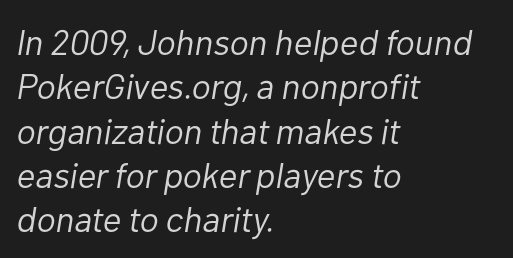
{"italic": "yes", "lean": "right", "slant_degrees": 10, "bold": "no", "weight": "light", "width": "normal", "stroke_contrast": "low", "x_height": "medium", "monospaced": "no", "underline": "no", "align": "left", "line_spacing_ratio": 1.23, "letter_spacing": "normal", "letter_spacing_em": 0.0, "glyph_px": 36}
